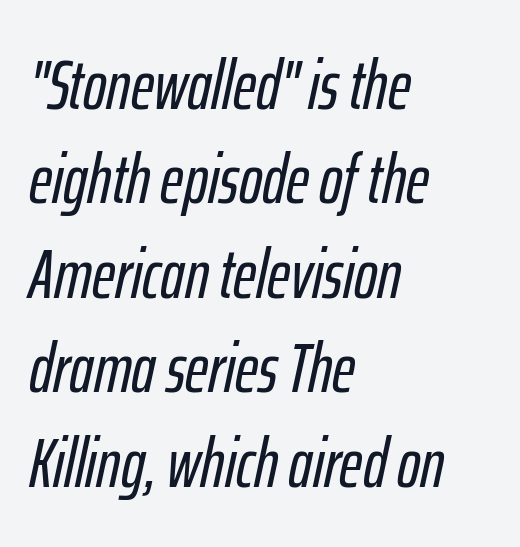
The face used here is rendered with its standard letterfit. Any mark beneath the type? The region is blank. One-word summary of the alignment: left. Horizontal bands of white between lines are of average thickness. This sample has the flowing, uneven cadence of proportional lettering. Italic: yes, the glyphs are oblique.
